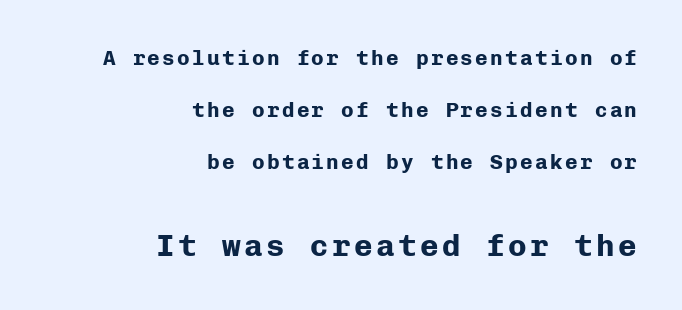
The image shows 31 px bold sans-serif type, upright, monospaced; set right-aligned, loose line spacing (2.48x), not underlined; the second (bottom) block is 1.48x larger; low stroke contrast and a medium x-height.
